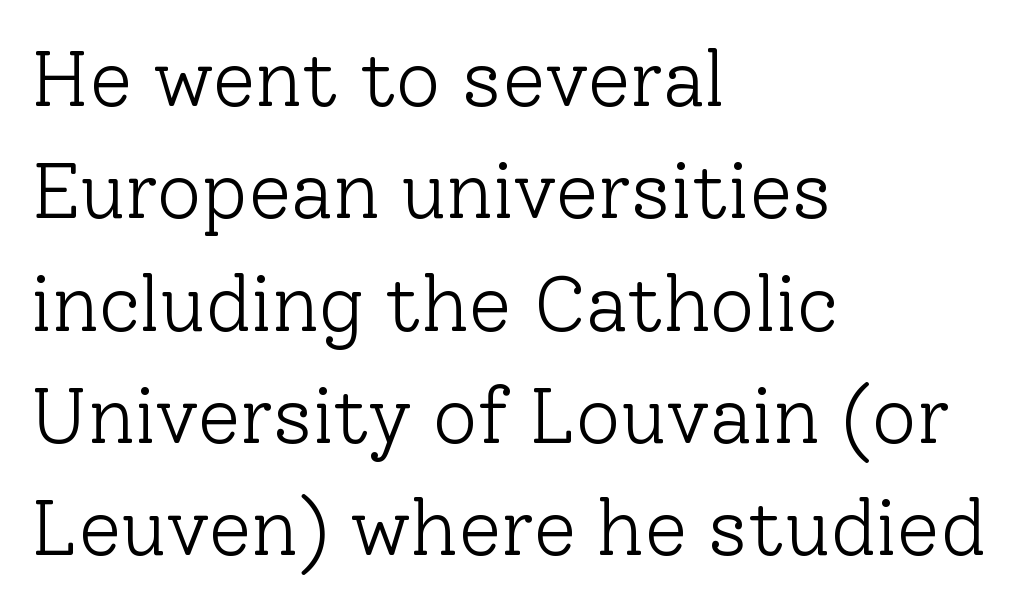
The image shows 78 px light serif type, upright; set left-aligned, normal line spacing (1.44x), normal letter spacing, not underlined; low stroke contrast and a medium x-height.
